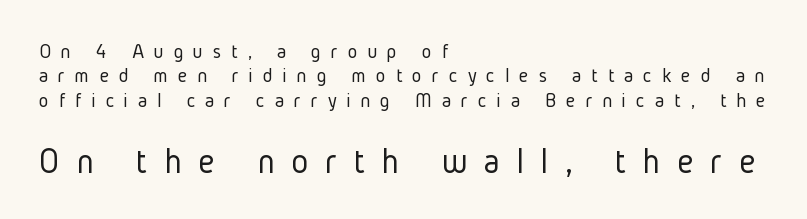
Looks like regular typesetting: each glyph gets only the width it needs. Tracking value appears strongly positive — letters spread wide. When letters stand straight like this, we call the style roman or upright. A student would notice the bottom passage is typeset larger than what precedes it.
